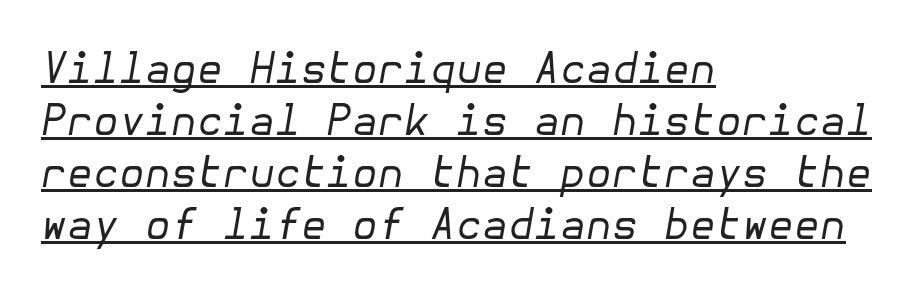
{"italic": "yes", "lean": "right", "slant_degrees": 10, "bold": "no", "weight": "regular", "width": "normal", "stroke_contrast": "low", "x_height": "medium", "underline": "yes", "align": "left", "line_spacing_ratio": 1.24, "letter_spacing": "normal", "letter_spacing_em": 0.0, "glyph_px": 42}
